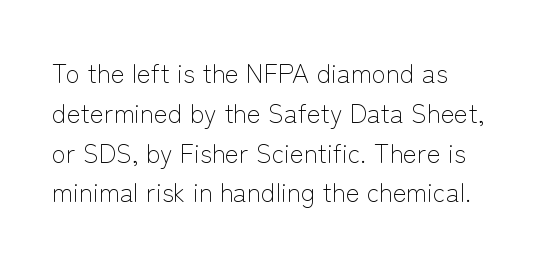
The image shows 26 px text type, upright; set left-aligned, normal line spacing (1.53x), normal letter spacing, not underlined.
